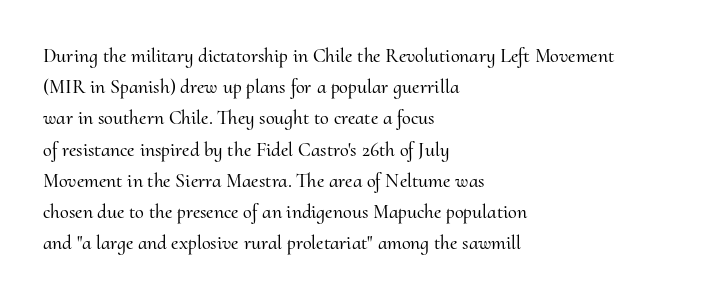
{"italic": "no", "underline": "no", "align": "left", "line_spacing": "normal", "line_spacing_ratio": 1.56, "letter_spacing": "normal", "letter_spacing_em": 0.0, "glyph_px": 20}
